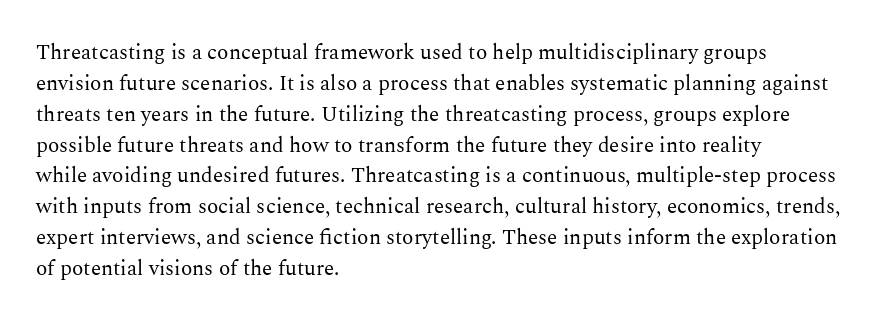
{"italic": "no", "bold": "no", "underline": "no", "align": "left", "line_spacing": "normal", "line_spacing_ratio": 1.47, "letter_spacing": "normal", "letter_spacing_em": 0.0, "glyph_px": 21}
